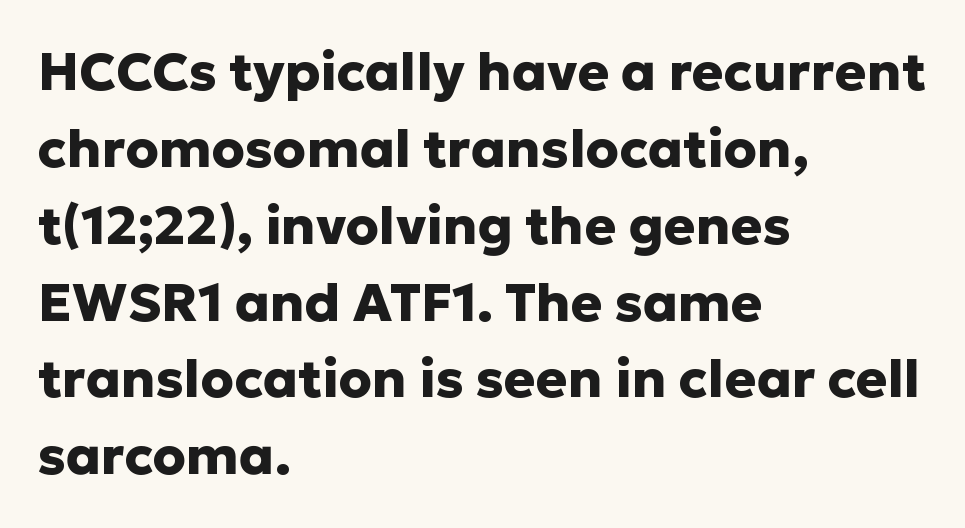
{"serif": "no", "italic": "no", "bold": "yes", "weight": "heavy", "width": "normal", "stroke_contrast": "low", "x_height": "medium", "monospaced": "no", "underline": "no", "align": "left", "line_spacing": "normal", "line_spacing_ratio": 1.45, "letter_spacing": "normal", "letter_spacing_em": 0.0, "glyph_px": 53}
